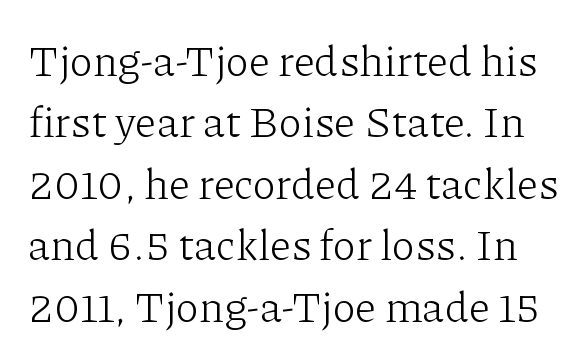
{"serif": "yes", "italic": "no", "bold": "no", "weight": "light", "width": "normal", "stroke_contrast": "low", "x_height": "medium", "monospaced": "no", "underline": "no", "line_spacing": "normal", "line_spacing_ratio": 1.43, "letter_spacing": "normal", "letter_spacing_em": 0.0, "glyph_px": 43}
